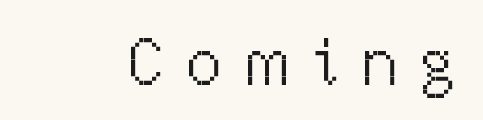
The rendering inserts visible extra space after every character. The letters advance in unequal steps, a hallmark of proportional type. Descenders are the only things crossing below the line. Ascenders rise straight up at ninety degrees. Weight class: somewhere from thin through regular. Nope, no serifs anywhere on these letters.
